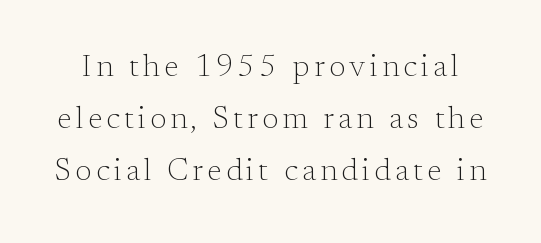
The rendering uses natural spacing where letterforms have individual widths. Is this a sans? No — the strokes have serifs. The font is comparable to plain body text, perhaps lighter. This is roman type, the default non-slanted kind. The lines sit at an ordinary, default distance from one another. Check the space under the baseline: it is left empty.
